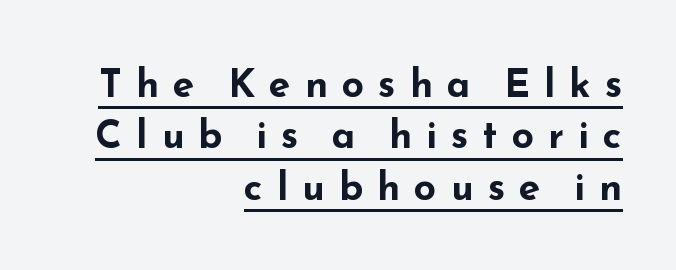
The image shows 39 px bold, wide sans-serif type, upright; set right-aligned, normal line spacing (1.32x), unusually wide letter spacing (+0.36 em), underlined; low stroke contrast and a small x-height.
